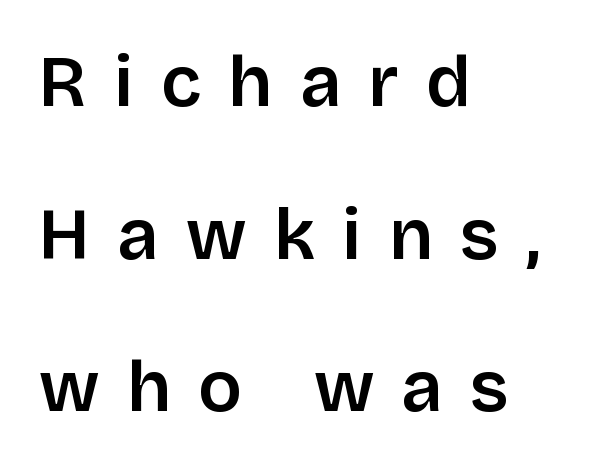
Unlike italic type, these characters show no tilt at all. In terms of letterform style, serifs are entirely absent. This sample uses expanded letter spacing, leaving extra air between glyphs. Think of a printed novel: that variable character pitch is what you see here.
